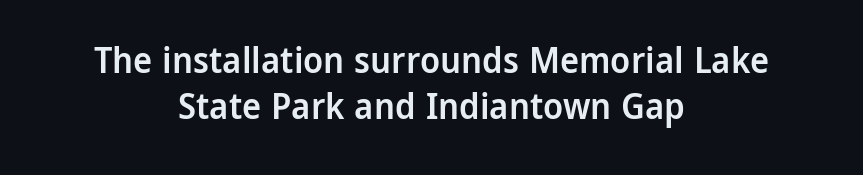
{"serif": "no", "italic": "no", "bold": "semi", "weight": "semibold", "width": "normal", "stroke_contrast": "low", "x_height": "medium", "monospaced": "no", "underline": "no", "align": "center", "line_spacing": "normal", "line_spacing_ratio": 1.28, "letter_spacing": "normal", "letter_spacing_em": 0.0, "glyph_px": 36}
